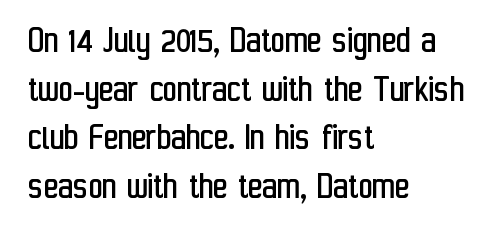
The image shows 39 px regular-weight, condensed sans-serif type, upright; set left-aligned, normal line spacing (1.25x), normal letter spacing, not underlined; low stroke contrast and a medium x-height.
